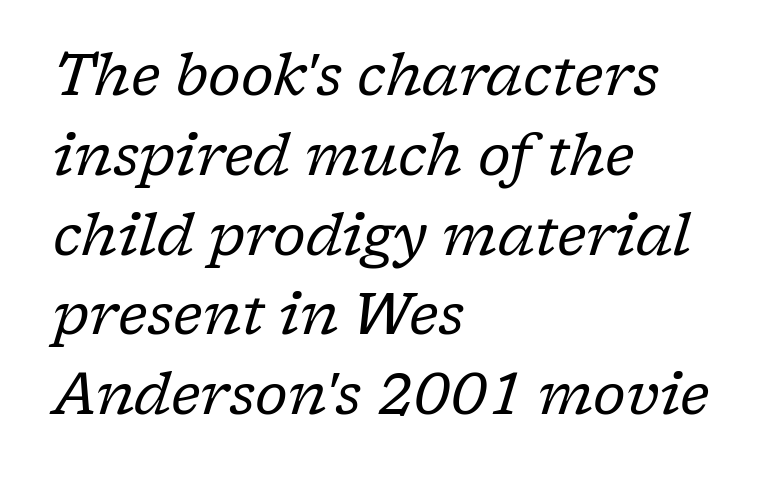
Q: Is the text bold? A: No.
Q: Is the text italic (slanted)? A: Yes, it leans right by about 17 degrees.
Q: Is the typeface a serif or a sans-serif typeface? A: Serif.
Q: Is the text underlined? A: No.
Q: How is the paragraph aligned? A: Left-aligned.
Q: Is the spacing between letters normal or unusually wide? A: Normal.
Q: Is the spacing between lines tight, normal or loose? A: Normal.
Q: Width (condensed, normal, or wide)? A: Normal.
Q: Stroke contrast? A: Low.
Q: x-height? A: Medium.
Q: Monospaced? A: No.
